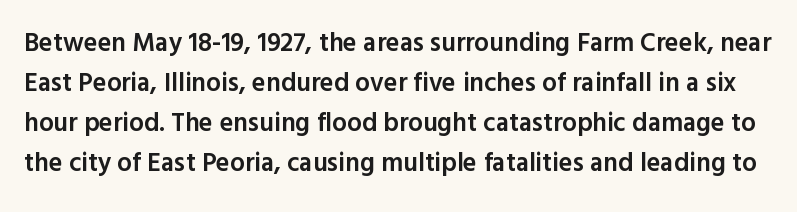
The image shows 26 px text type, upright; set normal line spacing (1.54x), normal letter spacing, not underlined.
